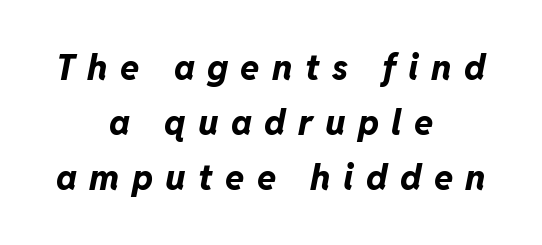
The typesetting leans heavy: a genuine bold. Yep, that's italic — everything's leaning. You could not count columns in this text — the font is proportionally spaced. Line starts and ends both wander, symmetrically.
